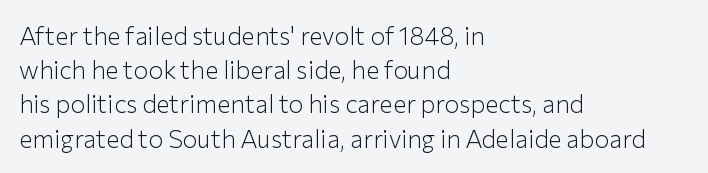
{"italic": "no", "bold": "no", "underline": "no", "align": "left", "line_spacing": "normal", "line_spacing_ratio": 1.37, "letter_spacing": "normal", "letter_spacing_em": 0.0, "glyph_px": 25}
